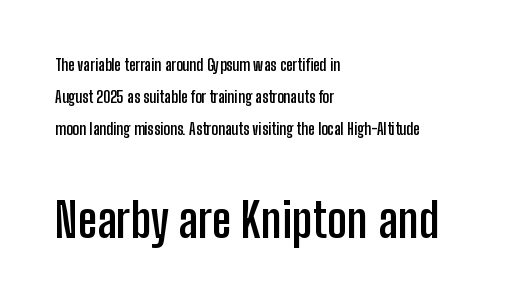
Q: Is the text bold? A: Yes.
Q: Is the text italic (slanted)? A: No, it is upright.
Q: Is the typeface a serif or a sans-serif typeface? A: Sans-serif.
Q: Is the text underlined? A: No.
Q: How is the paragraph aligned? A: Left-aligned.
Q: Is the spacing between letters normal or unusually wide? A: Normal.
Q: Is the spacing between lines tight, normal or loose? A: Loose.
Q: Which block of text is set in a larger size, the first (top) or the second (bottom)? A: The second (bottom) one.
Q: Width (condensed, normal, or wide)? A: Condensed.
Q: Stroke contrast? A: Low.
Q: x-height? A: Medium.
Q: Monospaced? A: No.
